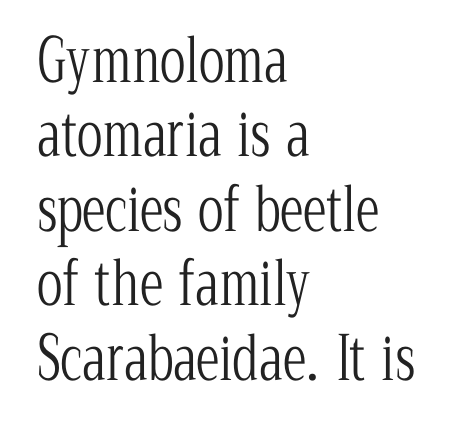
Spacing verdict: proportional, widths tailored to each character. Each row of text sits above clean, open space. The paragraph shown leans on its left margin. Rendered with straight, roman letterforms. How are the letters spaced? Ordinarily, with no added tracking. Does the type have serifs? Yes, each stem ends in a small foot.
